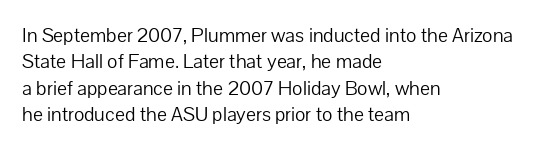
{"italic": "no", "bold": "no", "underline": "no", "align": "left", "line_spacing": "normal", "line_spacing_ratio": 1.26, "letter_spacing": "normal", "letter_spacing_em": 0.0, "glyph_px": 21}
